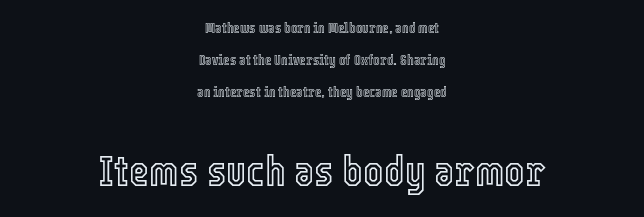
Q: Is the text italic (slanted)? A: No, it is upright.
Q: Is the text underlined? A: No.
Q: How is the paragraph aligned? A: Centered.
Q: Is the spacing between letters normal or unusually wide? A: Normal.
Q: Is the spacing between lines tight, normal or loose? A: Loose.
Q: Which block of text is set in a larger size, the first (top) or the second (bottom)? A: The second (bottom) one.
Q: Width (condensed, normal, or wide)? A: Condensed.
Q: x-height? A: Medium.
Q: Monospaced? A: No.
